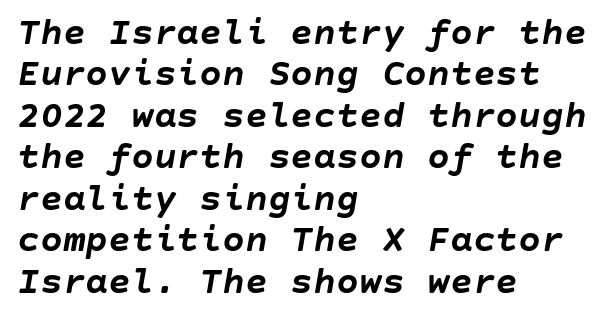
Q: Is the text bold? A: Yes.
Q: Is the text italic (slanted)? A: Yes, it leans right by about 10 degrees.
Q: Is the text underlined? A: No.
Q: How is the paragraph aligned? A: Left-aligned.
Q: Is the spacing between letters normal or unusually wide? A: Normal.
Q: Is the spacing between lines tight, normal or loose? A: Tight.
Q: Width (condensed, normal, or wide)? A: Normal.
Q: Stroke contrast? A: Low.
Q: x-height? A: Large.
